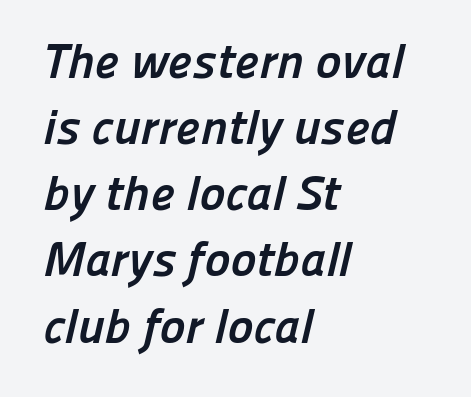
Q: Is the text bold? A: Yes.
Q: Is the typeface a serif or a sans-serif typeface? A: Sans-serif.
Q: Is the text underlined? A: No.
Q: How is the paragraph aligned? A: Left-aligned.
Q: Is the spacing between letters normal or unusually wide? A: Normal.
Q: Is the spacing between lines tight, normal or loose? A: Normal.
Q: Width (condensed, normal, or wide)? A: Normal.
Q: Stroke contrast? A: Low.
Q: x-height? A: Medium.
Q: Monospaced? A: No.
